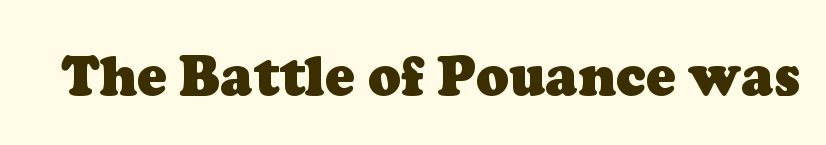
{"serif": "yes", "bold": "yes", "weight": "heavy", "width": "normal", "stroke_contrast": "low", "x_height": "medium", "monospaced": "no", "underline": "no", "letter_spacing": "normal", "letter_spacing_em": 0.0, "glyph_px": 55}
